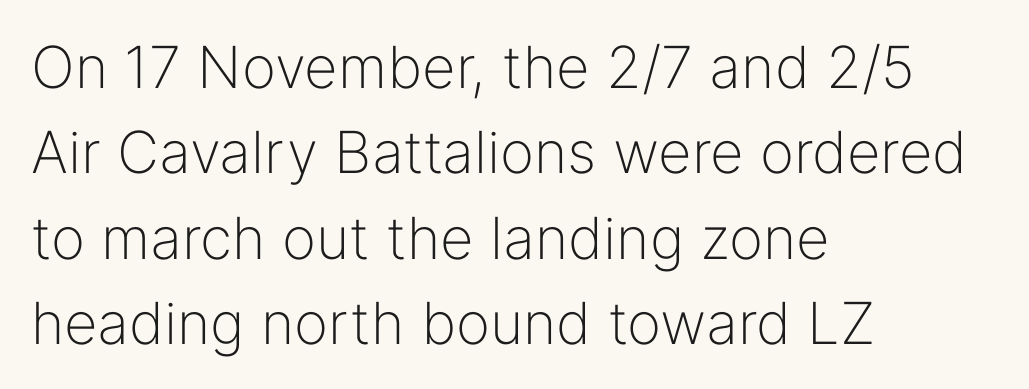
Q: Is the text bold? A: No.
Q: Is the text italic (slanted)? A: No, it is upright.
Q: Is the typeface a serif or a sans-serif typeface? A: Sans-serif.
Q: Is the text underlined? A: No.
Q: How is the paragraph aligned? A: Left-aligned.
Q: Is the spacing between letters normal or unusually wide? A: Normal.
Q: Is the spacing between lines tight, normal or loose? A: Normal.
Q: Width (condensed, normal, or wide)? A: Normal.
Q: Stroke contrast? A: Low.
Q: x-height? A: Medium.
Q: Monospaced? A: No.
